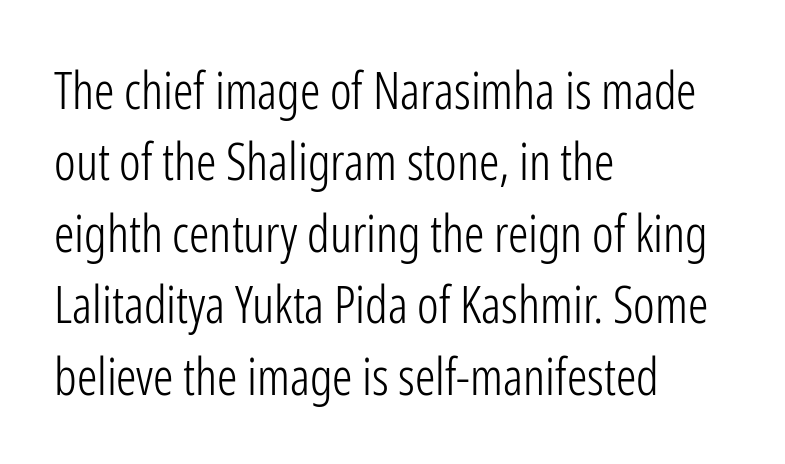
Q: Is the text bold? A: No.
Q: Is the text italic (slanted)? A: No, it is upright.
Q: Is the typeface a serif or a sans-serif typeface? A: Sans-serif.
Q: Is the text underlined? A: No.
Q: How is the paragraph aligned? A: Left-aligned.
Q: Is the spacing between letters normal or unusually wide? A: Normal.
Q: Is the spacing between lines tight, normal or loose? A: Normal.
Q: Width (condensed, normal, or wide)? A: Condensed.
Q: Stroke contrast? A: Low.
Q: x-height? A: Medium.
Q: Monospaced? A: No.
